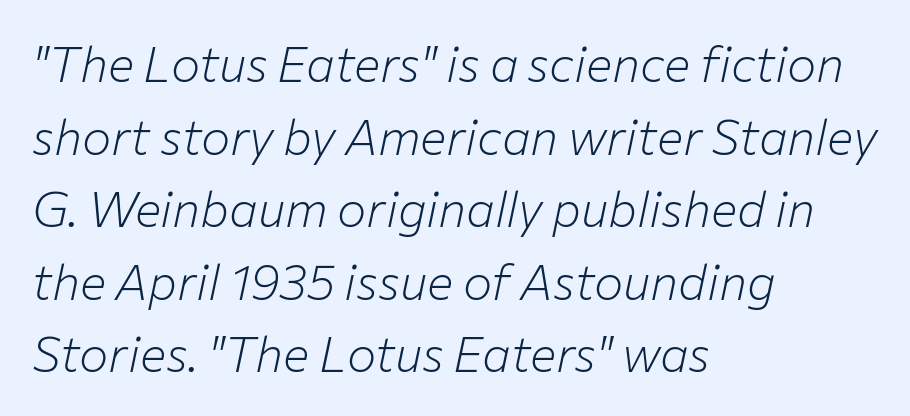
What's the leading like? Ordinary, nothing unusual. Reading down the block, your eye returns to a fixed left position each line. Posture: slanted. These lines are rendered in a variable-pitch font. There is no visible air inserted between adjacent glyphs. Is the type heavy? It reads as light-to-regular instead.
